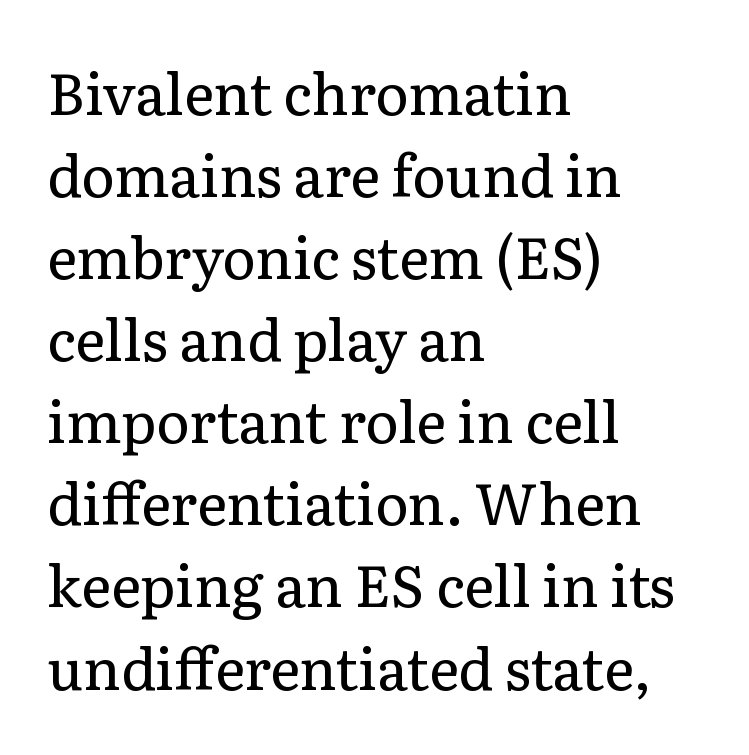
The image shows 57 px regular-weight serif type, upright; set left-aligned, normal line spacing (1.44x), normal letter spacing, not underlined; low stroke contrast and a medium x-height.
